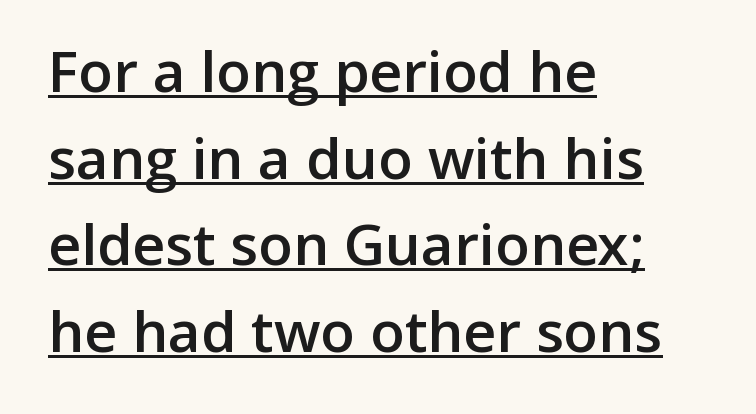
Q: Is the text bold? A: Semi-bold.
Q: Is the text italic (slanted)? A: No, it is upright.
Q: Is the typeface a serif or a sans-serif typeface? A: Sans-serif.
Q: Is the text underlined? A: Yes.
Q: How is the paragraph aligned? A: Left-aligned.
Q: Is the spacing between letters normal or unusually wide? A: Normal.
Q: Is the spacing between lines tight, normal or loose? A: Normal.
Q: Width (condensed, normal, or wide)? A: Normal.
Q: Stroke contrast? A: Low.
Q: x-height? A: Medium.
Q: Monospaced? A: No.
